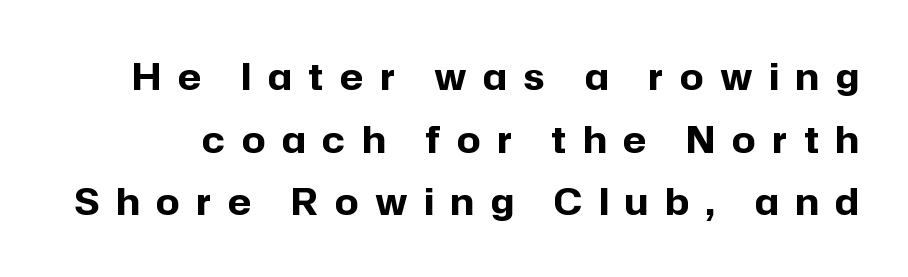
The image shows 37 px bold sans-serif type, upright; set normal line spacing (1.69x), unusually wide letter spacing (+0.45 em), not underlined; low stroke contrast and a medium x-height.
